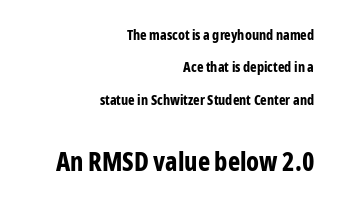
The image shows 26 px bold type, upright; set right-aligned, loose line spacing (2.32x), normal letter spacing, not underlined; the second (bottom) block is 1.86x larger.
